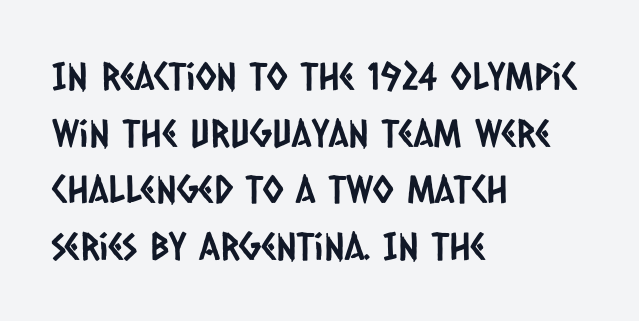
Q: Is the typeface a serif or a sans-serif typeface? A: Sans-serif.
Q: Is the text underlined? A: No.
Q: How is the paragraph aligned? A: Left-aligned.
Q: Is the spacing between letters normal or unusually wide? A: Normal.
Q: Is the spacing between lines tight, normal or loose? A: Normal.
Q: Width (condensed, normal, or wide)? A: Condensed.
Q: Stroke contrast? A: Low.
Q: x-height? A: Large.
Q: Monospaced? A: No.
